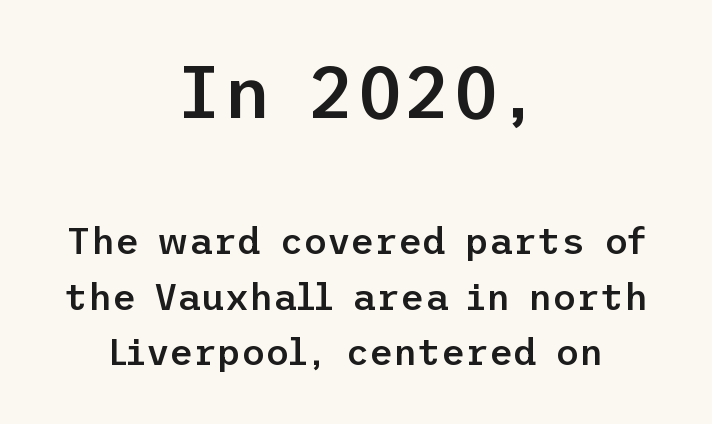
Q: Is the text bold? A: Semi-bold.
Q: Is the text italic (slanted)? A: No, it is upright.
Q: Is the typeface a serif or a sans-serif typeface? A: Sans-serif.
Q: Is the text underlined? A: No.
Q: How is the paragraph aligned? A: Centered.
Q: Is the spacing between letters normal or unusually wide? A: Normal.
Q: Is the spacing between lines tight, normal or loose? A: Normal.
Q: Which block of text is set in a larger size, the first (top) or the second (bottom)? A: The first (top) one.
Q: Width (condensed, normal, or wide)? A: Normal.
Q: Stroke contrast? A: Low.
Q: x-height? A: Medium.
